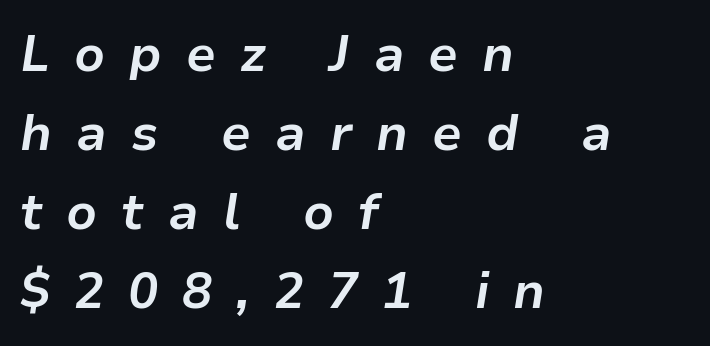
Q: Is the text bold? A: Yes.
Q: Is the text italic (slanted)? A: Yes, it leans right by about 9 degrees.
Q: Is the text underlined? A: No.
Q: How is the paragraph aligned? A: Left-aligned.
Q: Is the spacing between letters normal or unusually wide? A: Unusually wide.
Q: Is the spacing between lines tight, normal or loose? A: Normal.
Q: Width (condensed, normal, or wide)? A: Normal.
Q: Stroke contrast? A: Low.
Q: x-height? A: Medium.
Q: Monospaced? A: No.
